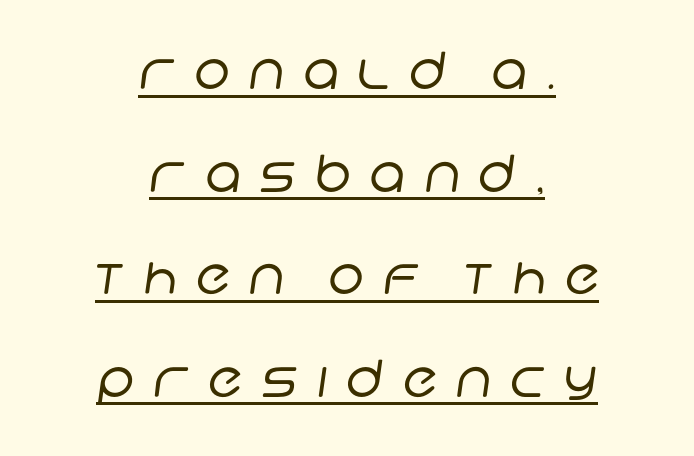
Q: Is the text bold? A: No.
Q: Is the typeface a serif or a sans-serif typeface? A: Sans-serif.
Q: Is the text underlined? A: Yes.
Q: How is the paragraph aligned? A: Centered.
Q: Is the spacing between letters normal or unusually wide? A: Unusually wide.
Q: Is the spacing between lines tight, normal or loose? A: Loose.
Q: Width (condensed, normal, or wide)? A: Normal.
Q: Stroke contrast? A: Low.
Q: x-height? A: Large.
Q: Monospaced? A: No.
